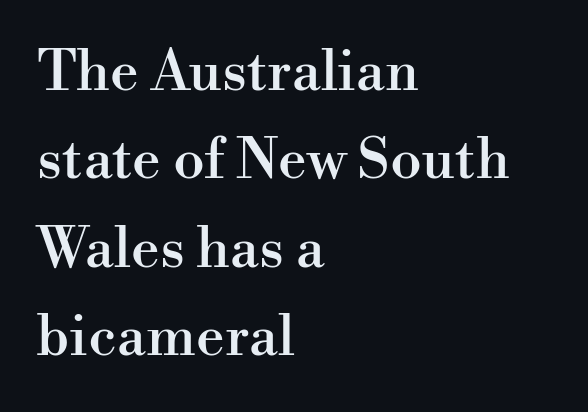
Q: Is the text italic (slanted)? A: No, it is upright.
Q: Is the typeface a serif or a sans-serif typeface? A: Serif.
Q: Is the text underlined? A: No.
Q: How is the paragraph aligned? A: Left-aligned.
Q: Is the spacing between letters normal or unusually wide? A: Normal.
Q: Is the spacing between lines tight, normal or loose? A: Normal.
Q: Width (condensed, normal, or wide)? A: Normal.
Q: Stroke contrast? A: High.
Q: x-height? A: Small.
Q: Monospaced? A: No.
